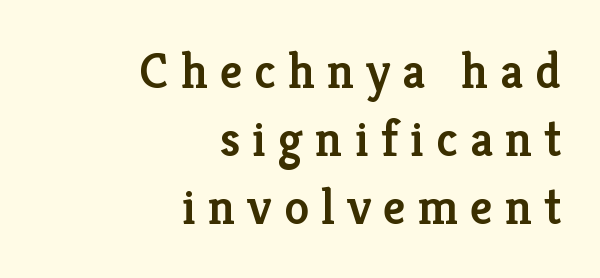
The image shows 50 px semibold serif type, upright; set right-aligned, normal line spacing (1.36x), unusually wide letter spacing (+0.24 em), not underlined; low stroke contrast and a medium x-height.
